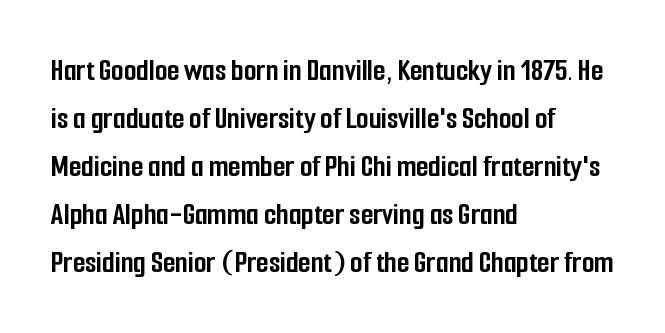
Q: Is the text bold? A: Yes.
Q: Is the text italic (slanted)? A: No, it is upright.
Q: Is the typeface a serif or a sans-serif typeface? A: Sans-serif.
Q: Is the text underlined? A: No.
Q: How is the paragraph aligned? A: Left-aligned.
Q: Is the spacing between letters normal or unusually wide? A: Normal.
Q: Is the spacing between lines tight, normal or loose? A: Normal.
Q: Width (condensed, normal, or wide)? A: Condensed.
Q: Stroke contrast? A: Low.
Q: x-height? A: Medium.
Q: Monospaced? A: No.
